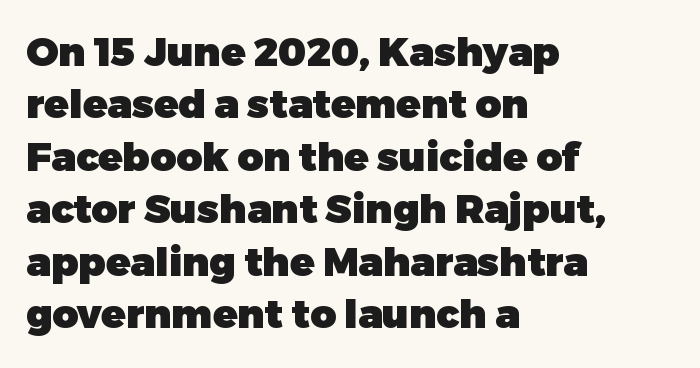
The image shows 40 px heavy sans-serif type, upright; set left-aligned, normal line spacing (1.31x), normal letter spacing, not underlined; low stroke contrast and a medium x-height.
